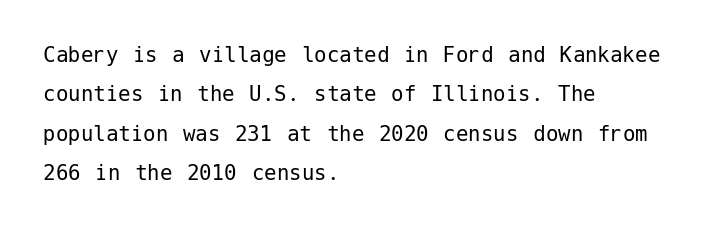
This block has exactly the height ordinary leading produces. Heft: none added — not bold. The face used here is rendered with its standard letterfit. Horizontally, the lines are justified to the leading edge only.
